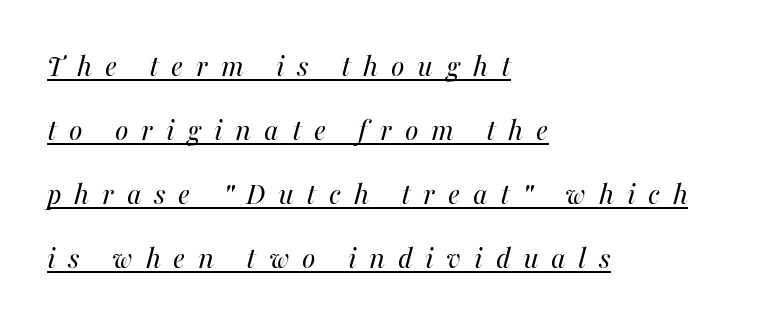
The space between consecutive lines is lavish. The typesetter chose a ragged-right arrangement here. The specimen includes a rule beneath the text block's lines. Italic: yes, the glyphs are oblique.
